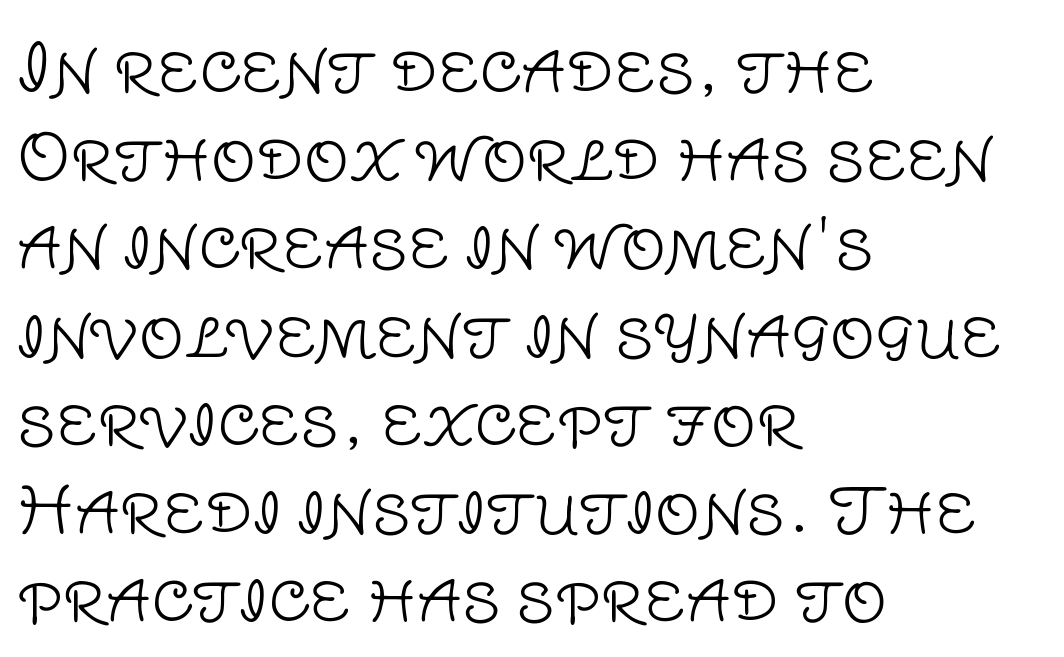
The image shows 63 px light sans-serif type; set left-aligned, normal line spacing (1.4x), normal letter spacing, not underlined; low stroke contrast and a large x-height.
